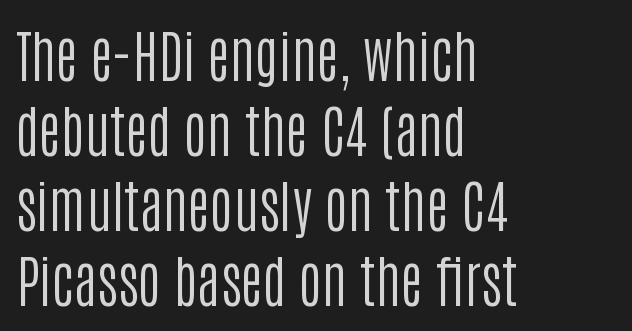
Q: Is the text bold? A: No.
Q: Is the text italic (slanted)? A: No, it is upright.
Q: Is the typeface a serif or a sans-serif typeface? A: Sans-serif.
Q: Is the text underlined? A: No.
Q: How is the paragraph aligned? A: Left-aligned.
Q: Is the spacing between letters normal or unusually wide? A: Normal.
Q: Is the spacing between lines tight, normal or loose? A: Normal.
Q: Width (condensed, normal, or wide)? A: Condensed.
Q: Stroke contrast? A: Low.
Q: x-height? A: Large.
Q: Monospaced? A: No.
